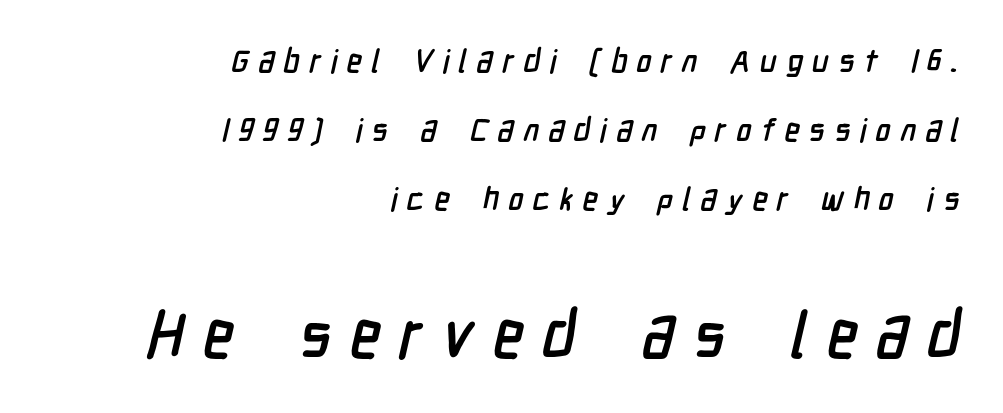
{"serif": "no", "width": "condensed", "stroke_contrast": "low", "x_height": "medium", "monospaced": "no", "underline": "no", "align": "right", "line_spacing": "loose", "line_spacing_ratio": 2.15, "letter_spacing": "wide", "letter_spacing_em": 0.29, "larger_block": "second", "size_ratio": 2.0, "glyph_px": 64}
